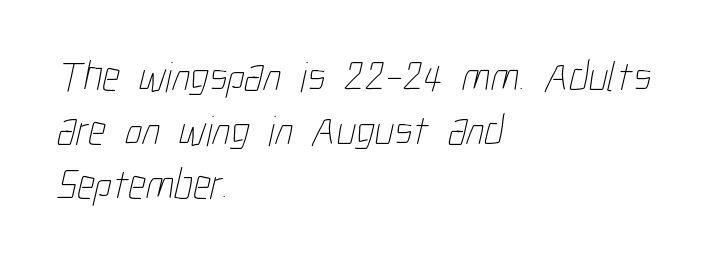
The image shows 43 px thin, condensed type; set left-aligned, normal line spacing (1.26x), normal letter spacing, not underlined; low stroke contrast and a medium x-height.
